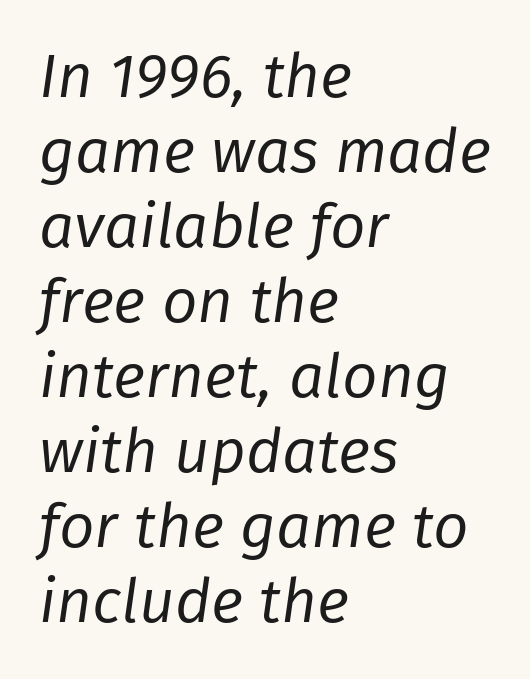
{"italic": "yes", "lean": "right", "slant_degrees": 8, "bold": "no", "weight": "regular", "width": "normal", "stroke_contrast": "low", "x_height": "medium", "monospaced": "no", "underline": "no", "align": "left", "line_spacing_ratio": 1.21, "letter_spacing": "normal", "letter_spacing_em": 0.0, "glyph_px": 62}
